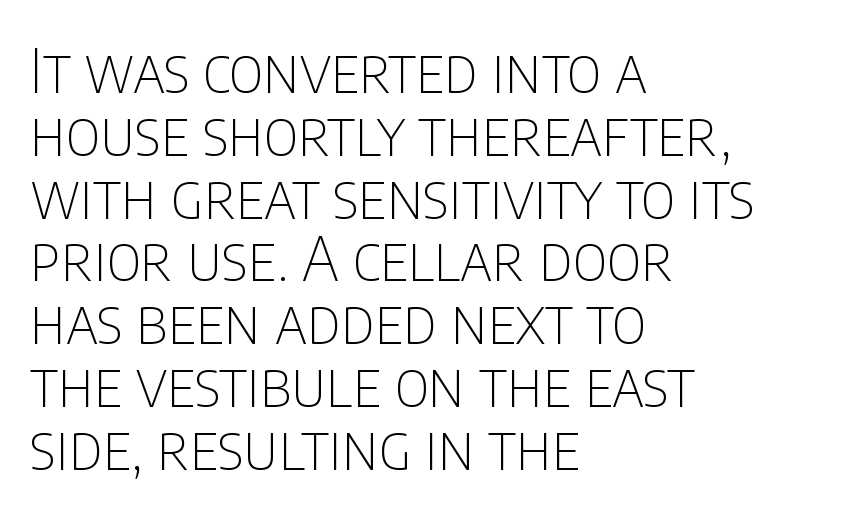
Q: Is the text bold? A: No.
Q: Is the text italic (slanted)? A: No, it is upright.
Q: Is the typeface a serif or a sans-serif typeface? A: Sans-serif.
Q: Is the text underlined? A: No.
Q: How is the paragraph aligned? A: Left-aligned.
Q: Is the spacing between letters normal or unusually wide? A: Normal.
Q: Is the spacing between lines tight, normal or loose? A: Tight.
Q: Width (condensed, normal, or wide)? A: Condensed.
Q: Stroke contrast? A: Low.
Q: x-height? A: Large.
Q: Monospaced? A: No.
